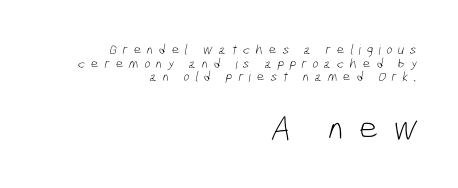
The image shows 35 px light, condensed sans-serif type; set right-aligned, tight line spacing (0.97x), unusually wide letter spacing (+0.39 em), not underlined; the second (bottom) block is 2.5x larger; low stroke contrast and a medium x-height.
